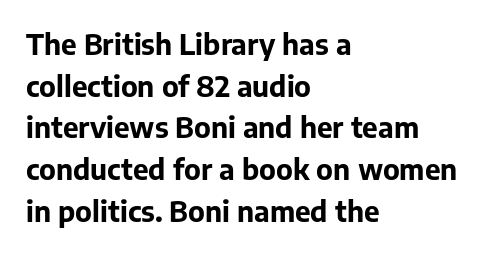
{"serif": "no", "italic": "no", "bold": "yes", "weight": "bold", "width": "normal", "stroke_contrast": "low", "x_height": "medium", "monospaced": "no", "underline": "no", "align": "left", "line_spacing": "normal", "line_spacing_ratio": 1.49, "letter_spacing": "normal", "letter_spacing_em": 0.0, "glyph_px": 28}
